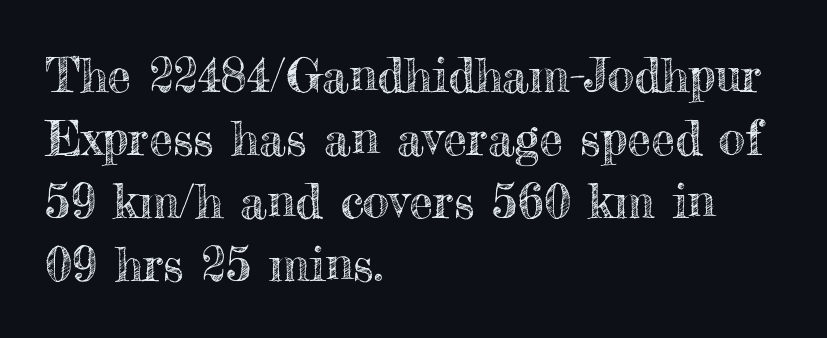
Q: Is the text italic (slanted)? A: No, it is upright.
Q: Is the text underlined? A: No.
Q: How is the paragraph aligned? A: Left-aligned.
Q: Is the spacing between letters normal or unusually wide? A: Normal.
Q: Is the spacing between lines tight, normal or loose? A: Normal.
Q: Width (condensed, normal, or wide)? A: Normal.
Q: x-height? A: Small.
Q: Monospaced? A: No.
